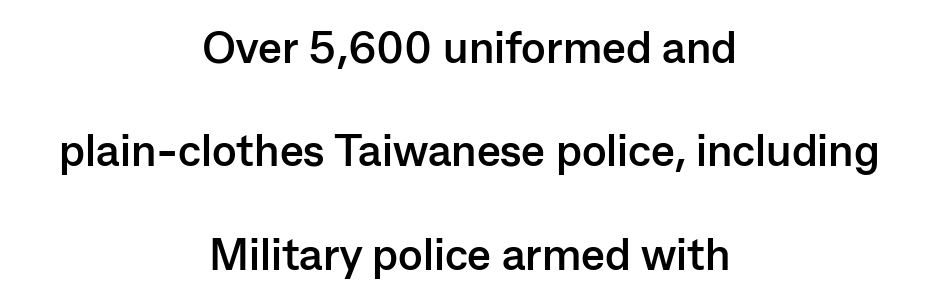
The image shows 45 px semibold sans-serif type, upright; set centered, loose line spacing (2.3x), normal letter spacing, not underlined; low stroke contrast and a medium x-height.
